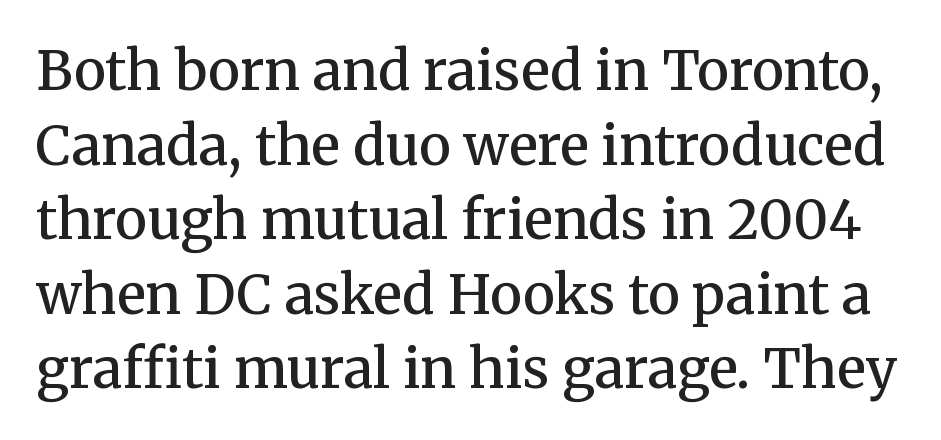
The image shows 54 px semibold serif type, upright; set normal line spacing (1.38x), normal letter spacing, not underlined; medium stroke contrast and a medium x-height.
